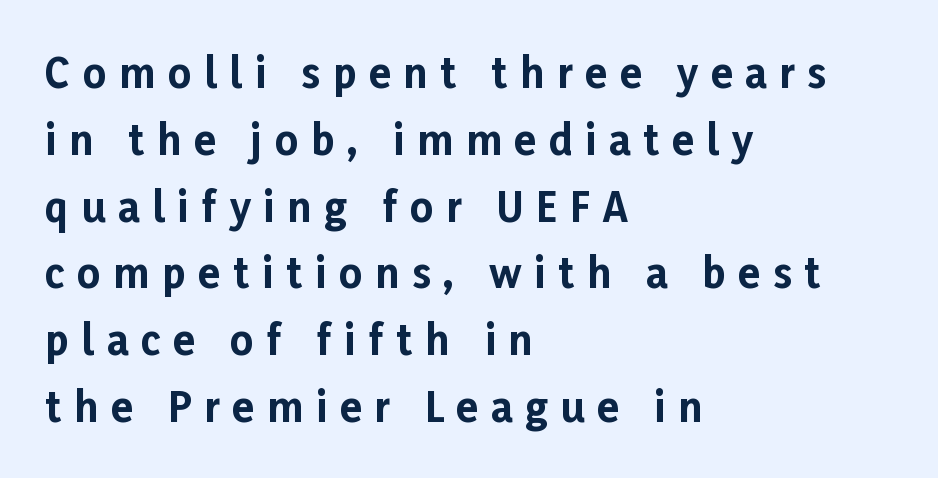
{"serif": "no", "italic": "no", "bold": "yes", "weight": "bold", "width": "normal", "stroke_contrast": "low", "x_height": "medium", "monospaced": "no", "underline": "no", "align": "left", "line_spacing": "normal", "line_spacing_ratio": 1.67, "letter_spacing": "wide", "letter_spacing_em": 0.32, "glyph_px": 40}
